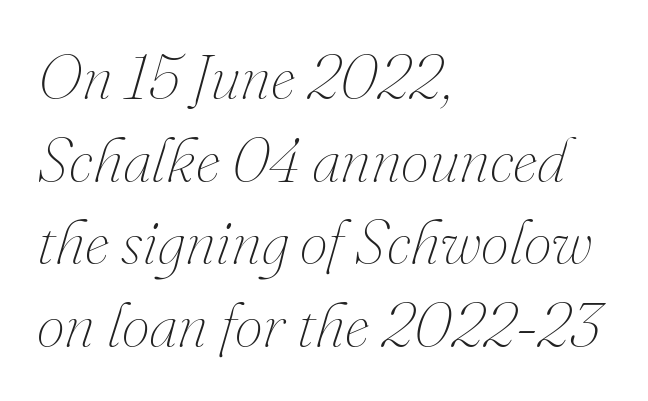
The image shows 63 px thin type, italic (leaning right); set left-aligned, normal line spacing (1.31x), normal letter spacing, not underlined; medium stroke contrast and a small x-height.
